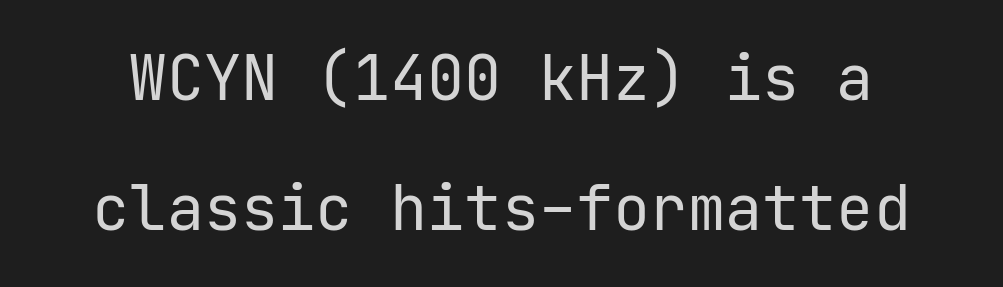
Q: Is the text bold? A: No.
Q: Is the text italic (slanted)? A: No, it is upright.
Q: Is the typeface a serif or a sans-serif typeface? A: Sans-serif.
Q: Is the text underlined? A: No.
Q: Is the spacing between letters normal or unusually wide? A: Normal.
Q: Is the spacing between lines tight, normal or loose? A: Loose.
Q: Width (condensed, normal, or wide)? A: Normal.
Q: Stroke contrast? A: Low.
Q: x-height? A: Medium.
Q: Monospaced? A: Yes.
